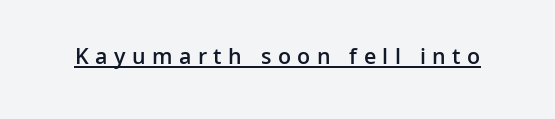
{"italic": "no", "bold": "semi", "underline": "yes", "letter_spacing": "wide", "letter_spacing_em": 0.28, "glyph_px": 23}
